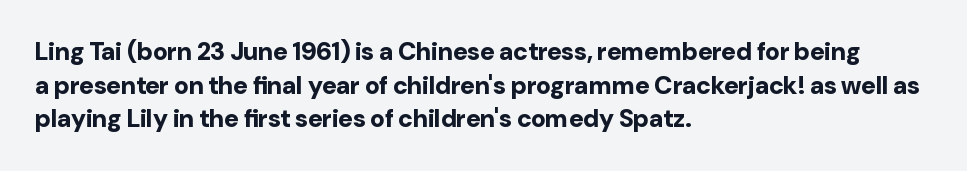
Q: Is the text bold? A: Yes.
Q: Is the text italic (slanted)? A: No, it is upright.
Q: Is the text underlined? A: No.
Q: How is the paragraph aligned? A: Left-aligned.
Q: Is the spacing between letters normal or unusually wide? A: Normal.
Q: Is the spacing between lines tight, normal or loose? A: Normal.
